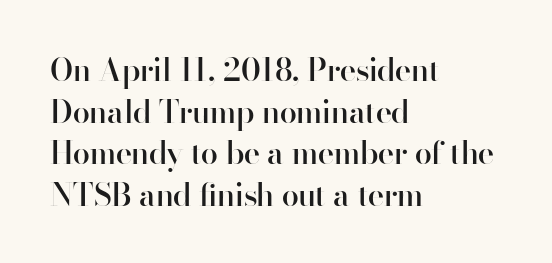
{"serif": "no", "italic": "no", "bold": "semi", "weight": "semibold", "width": "normal", "stroke_contrast": "high", "x_height": "small", "monospaced": "no", "underline": "no", "align": "left", "line_spacing": "normal", "line_spacing_ratio": 1.34, "letter_spacing": "normal", "letter_spacing_em": 0.0, "glyph_px": 31}
